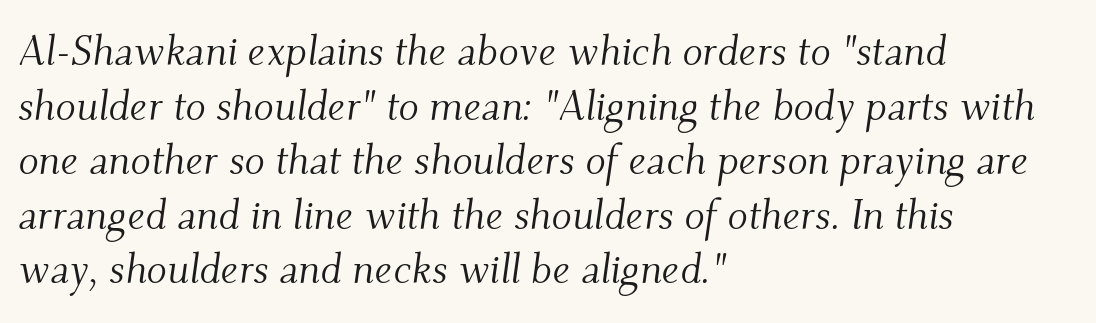
The image shows 42 px light serif type, italic (leaning right); set left-aligned, normal line spacing (1.3x), normal letter spacing, not underlined; medium stroke contrast and a small x-height.
